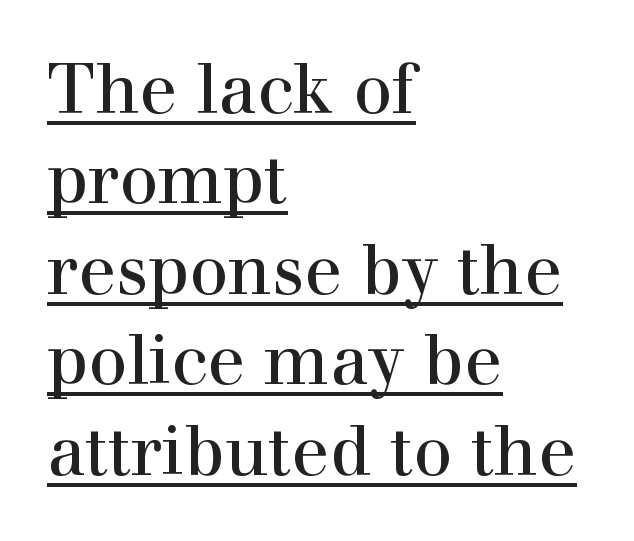
{"serif": "yes", "italic": "no", "width": "normal", "x_height": "medium", "monospaced": "no", "underline": "yes", "align": "left", "line_spacing": "normal", "line_spacing_ratio": 1.31, "letter_spacing": "normal", "letter_spacing_em": 0.0, "glyph_px": 69}
